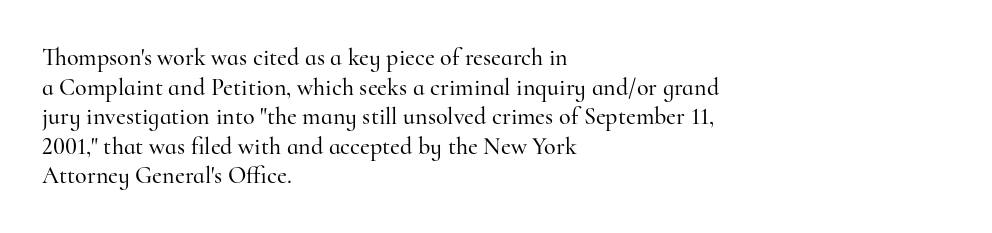
{"italic": "no", "underline": "no", "align": "left", "line_spacing_ratio": 1.23, "letter_spacing": "normal", "letter_spacing_em": 0.0, "glyph_px": 24}
